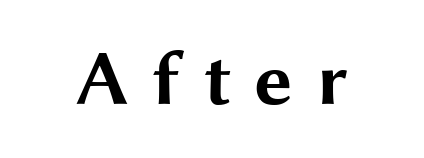
{"serif": "no", "italic": "no", "bold": "yes", "weight": "bold", "width": "wide", "stroke_contrast": "medium", "x_height": "medium", "monospaced": "no", "underline": "no", "letter_spacing": "wide", "letter_spacing_em": 0.3, "glyph_px": 77}
